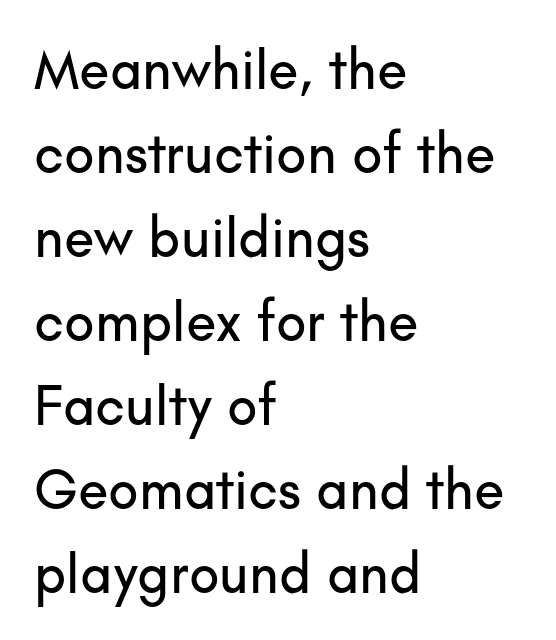
{"serif": "no", "italic": "no", "width": "normal", "stroke_contrast": "low", "x_height": "small", "monospaced": "no", "underline": "no", "align": "left", "line_spacing": "normal", "line_spacing_ratio": 1.5, "letter_spacing": "normal", "letter_spacing_em": 0.0, "glyph_px": 56}
